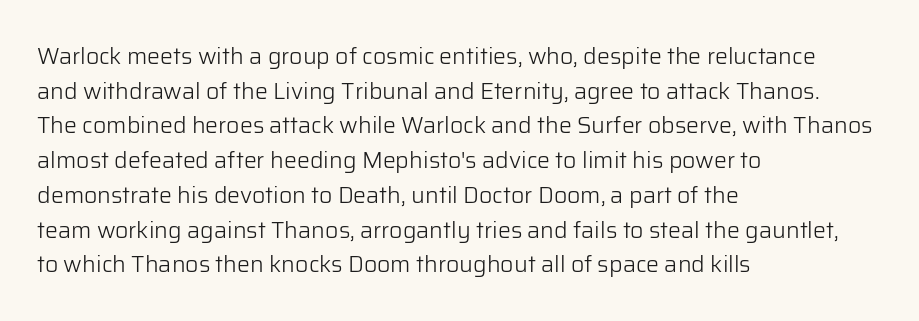
Vertical strokes here are truly vertical. Is the block centered? No — it sits flush against the left margin. Standard letterfit; no display-style spreading of the glyphs. This is not heavy type; no bold has been used.
